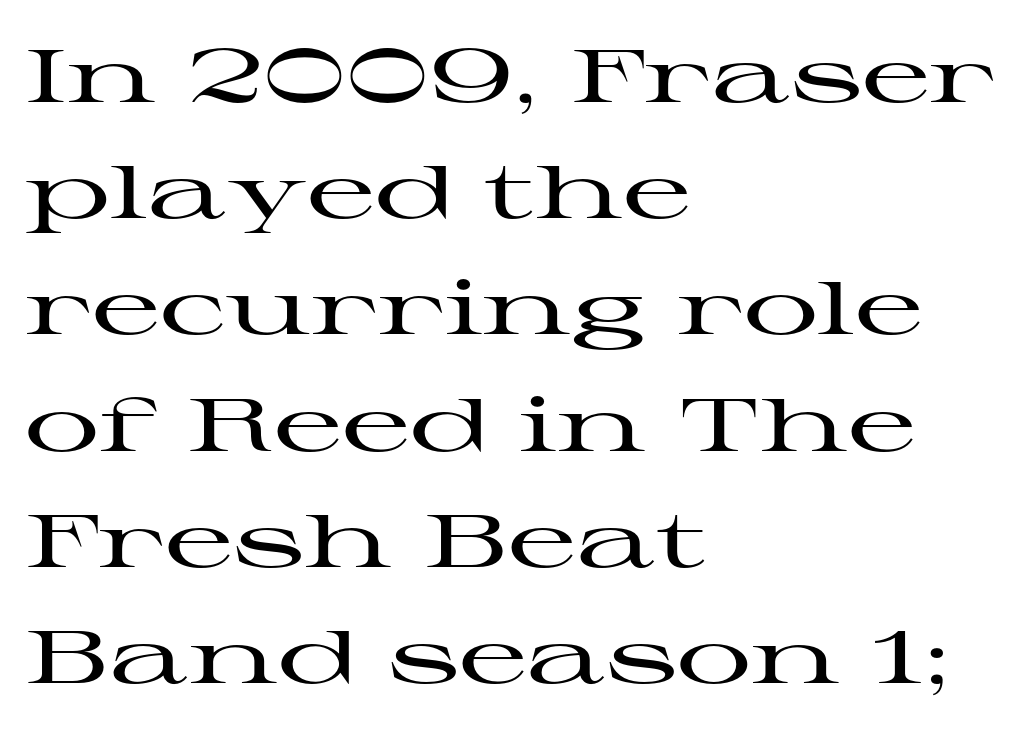
The glyphs are unaccompanied by any horizontal stroke below them. Classification — serif. The letters advance in unequal steps, a hallmark of proportional type. Line starts are locked; line ends wander. Does the leading feel generous? No, just average.
